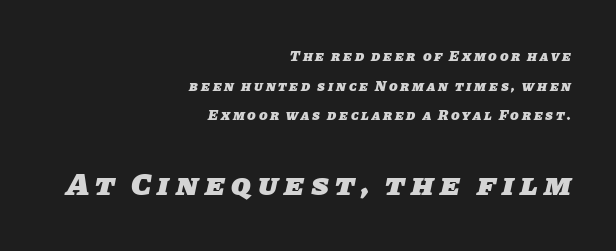
Which margin do the lines hug? The right one — the left edge is uneven. How heavy is the stroke? Heavy — this is a bold. Anything drawn beneath the words? Only blank space. The space between consecutive lines is lavish. These lines are rendered in a variable-pitch font.
